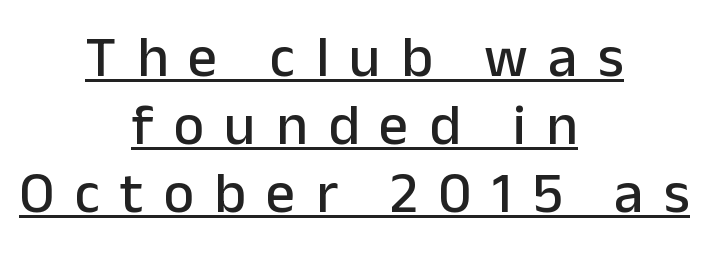
{"serif": "no", "italic": "no", "width": "normal", "stroke_contrast": "low", "x_height": "medium", "monospaced": "no", "underline": "yes", "align": "center", "line_spacing_ratio": 1.17, "letter_spacing": "wide", "letter_spacing_em": 0.35, "glyph_px": 58}
